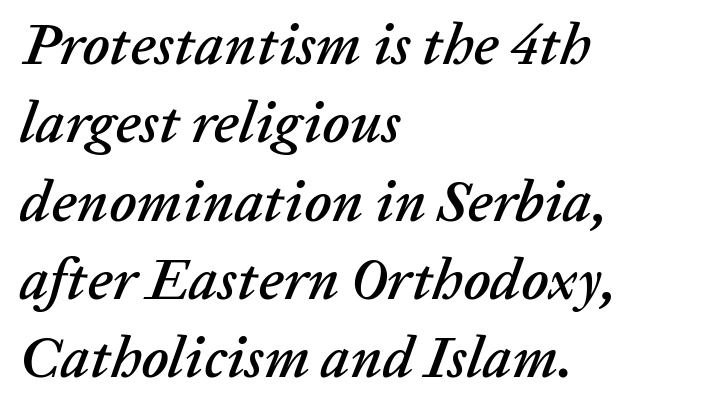
Here the designer chose a conventional face with non-uniform glyph widths. Compared with ordinary roman type, these characters are visibly tilted. Each row of text sits above clean, open space. Typeset ragged right — the left edge is the straight one. How would I describe the line gaps? Plain and ordinary. Between one letter and the next there's only the usual sliver of space.
